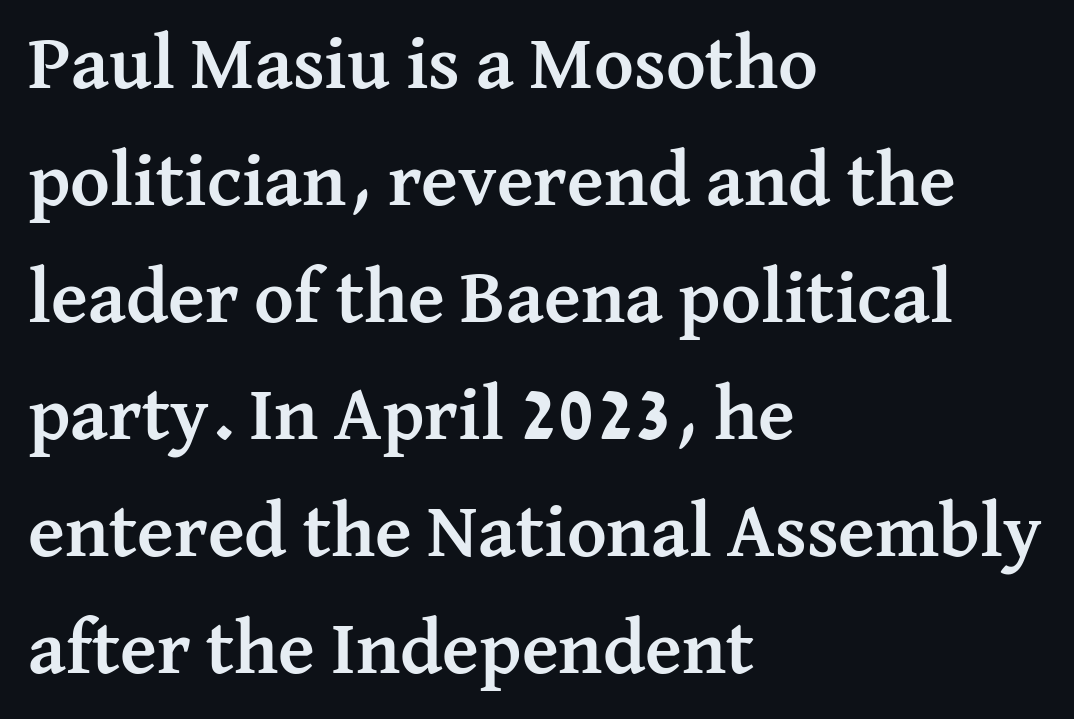
Q: Is the text bold? A: Yes.
Q: Is the text italic (slanted)? A: No, it is upright.
Q: Is the typeface a serif or a sans-serif typeface? A: Serif.
Q: Is the text underlined? A: No.
Q: How is the paragraph aligned? A: Left-aligned.
Q: Is the spacing between letters normal or unusually wide? A: Normal.
Q: Is the spacing between lines tight, normal or loose? A: Normal.
Q: Width (condensed, normal, or wide)? A: Normal.
Q: Stroke contrast? A: Medium.
Q: x-height? A: Medium.
Q: Monospaced? A: No.
